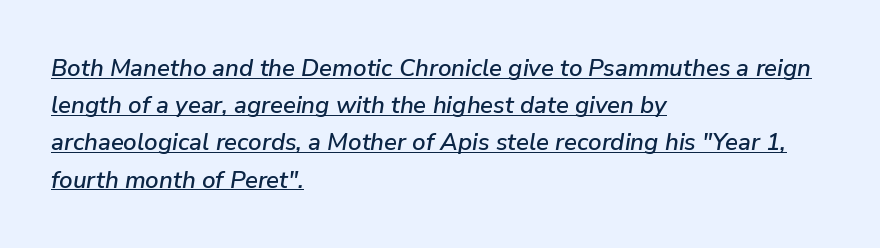
{"italic": "yes", "lean": "right", "slant_degrees": 9, "underline": "yes", "align": "left", "line_spacing": "normal", "line_spacing_ratio": 1.55, "letter_spacing": "normal", "letter_spacing_em": 0.0, "glyph_px": 24}
